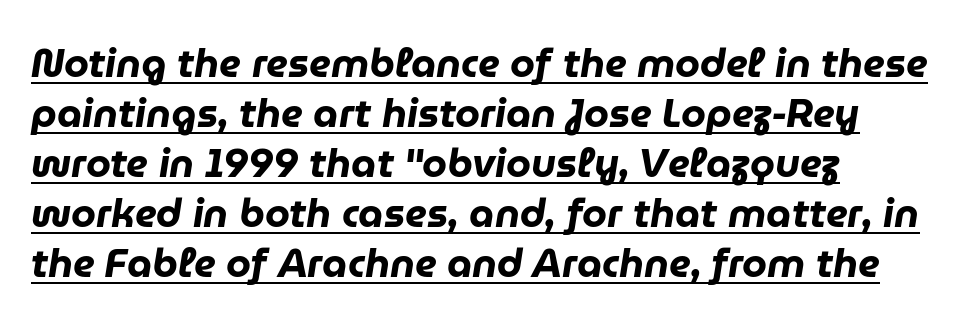
The image shows 40 px heavy type, italic (leaning right); set left-aligned, normal line spacing (1.25x), normal letter spacing, underlined; low stroke contrast and a medium x-height.
